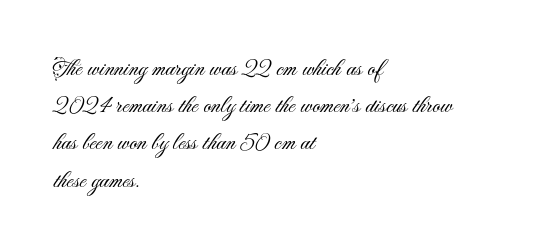
{"bold": "no", "underline": "no", "align": "left", "line_spacing": "normal", "line_spacing_ratio": 1.55, "letter_spacing": "normal", "letter_spacing_em": 0.0, "glyph_px": 24}
